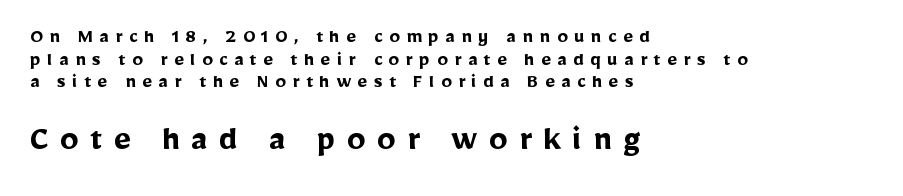
This is sans-serif lettering, the kind often seen on screens and signage. Heft: maximum for text — a bold. The text block is weighted toward the left margin, trailing off unevenly rightward. Very little white space separates one row of letters from the next. Top chunk: small. Bottom chunk: large. Rule under the text: the space is simply empty.
